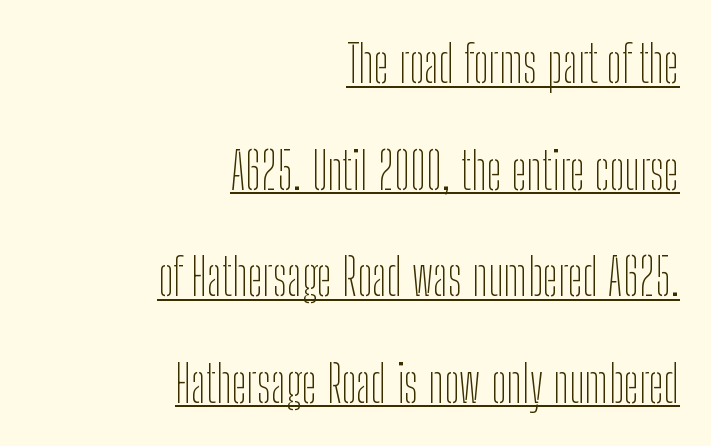
Q: Is the text bold? A: No.
Q: Is the text italic (slanted)? A: No, it is upright.
Q: Is the typeface a serif or a sans-serif typeface? A: Sans-serif.
Q: Is the text underlined? A: Yes.
Q: How is the paragraph aligned? A: Right-aligned.
Q: Is the spacing between letters normal or unusually wide? A: Normal.
Q: Is the spacing between lines tight, normal or loose? A: Loose.
Q: Width (condensed, normal, or wide)? A: Condensed.
Q: Stroke contrast? A: Low.
Q: x-height? A: Medium.
Q: Monospaced? A: No.
